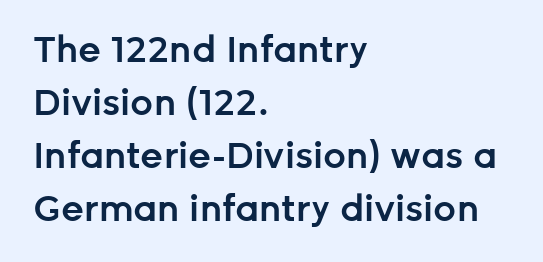
{"serif": "no", "italic": "no", "bold": "semi", "weight": "semibold", "width": "normal", "stroke_contrast": "low", "x_height": "medium", "monospaced": "no", "underline": "no", "align": "left", "line_spacing": "normal", "line_spacing_ratio": 1.47, "letter_spacing": "normal", "letter_spacing_em": 0.0, "glyph_px": 36}
